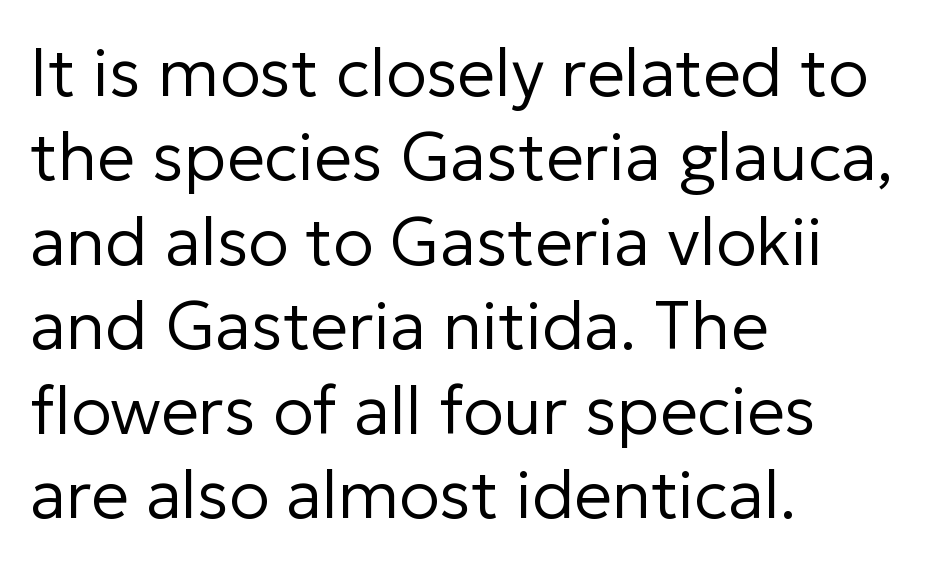
{"serif": "no", "italic": "no", "bold": "no", "weight": "regular", "width": "normal", "stroke_contrast": "low", "x_height": "medium", "monospaced": "no", "underline": "no", "align": "left", "line_spacing": "normal", "line_spacing_ratio": 1.26, "letter_spacing": "normal", "letter_spacing_em": 0.0, "glyph_px": 67}
